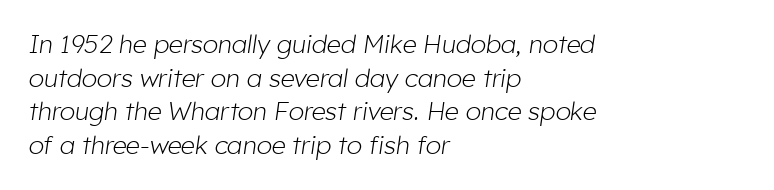
The line texture is even and compact thanks to regular tracking. Interline gaps are of average width in this sample. No heavy texture on the line: the type isn't bold. Plain, unruled lines of type.
